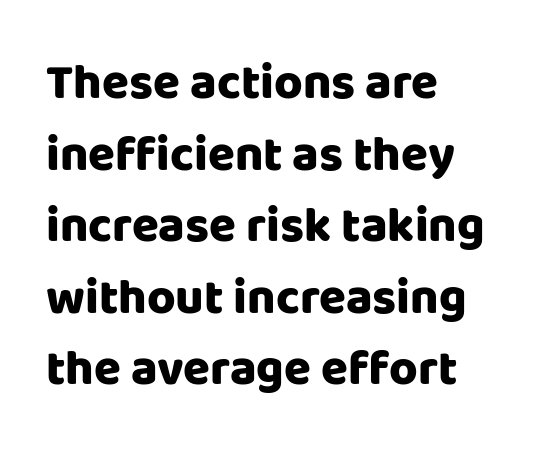
{"serif": "no", "italic": "no", "bold": "yes", "weight": "heavy", "width": "normal", "stroke_contrast": "low", "x_height": "large", "monospaced": "no", "underline": "no", "align": "left", "line_spacing": "normal", "line_spacing_ratio": 1.46, "letter_spacing": "normal", "letter_spacing_em": 0.0, "glyph_px": 49}
